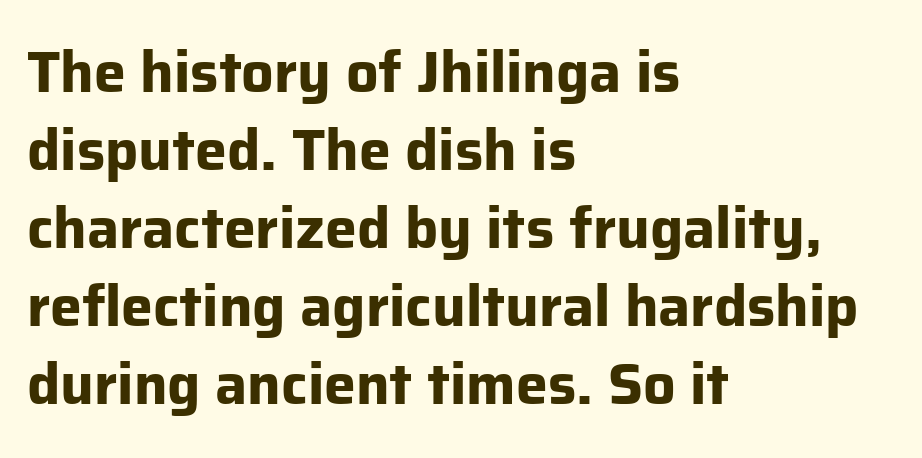
{"serif": "no", "italic": "no", "bold": "yes", "weight": "bold", "width": "normal", "stroke_contrast": "low", "x_height": "medium", "monospaced": "no", "underline": "no", "align": "left", "line_spacing": "normal", "line_spacing_ratio": 1.37, "letter_spacing": "normal", "letter_spacing_em": 0.0, "glyph_px": 57}
